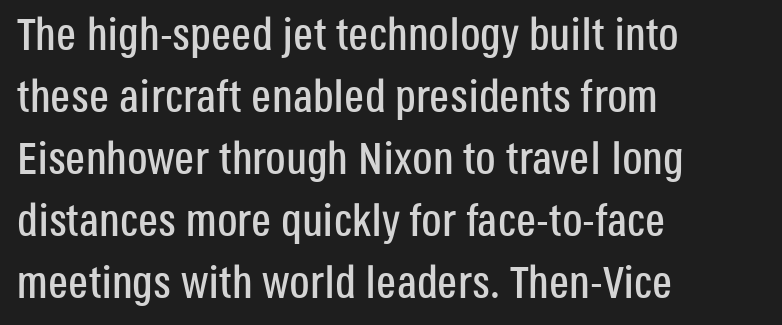
Anything drawn beneath the words? Only blank space. The letters advance in unequal steps, a hallmark of proportional type. In terms of leading, this rendering sits right in the middle. If you drew a line through each stem, it would be perfectly vertical. Words appear dense and cohesive because spacing is normal. The ragged edge is on the right, which tells us the setting is flush left.
